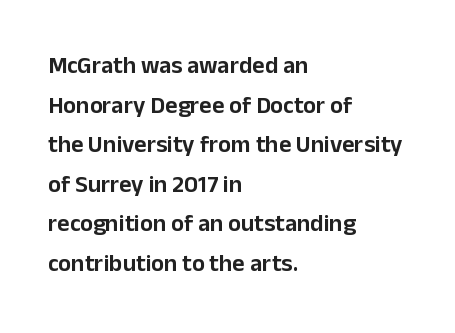
Do the letters lean? They stand straight. Left-aligned paragraph, ragged on the right. The letterforms sit shoulder to shoulder at normal distance. Line spacing here is normal.
